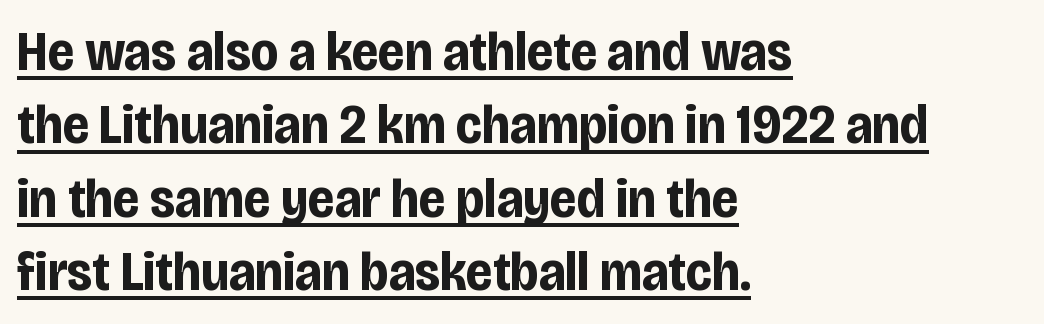
The image shows 56 px bold, condensed sans-serif type, upright; set left-aligned, normal line spacing (1.31x), normal letter spacing, underlined; low stroke contrast and a large x-height.
